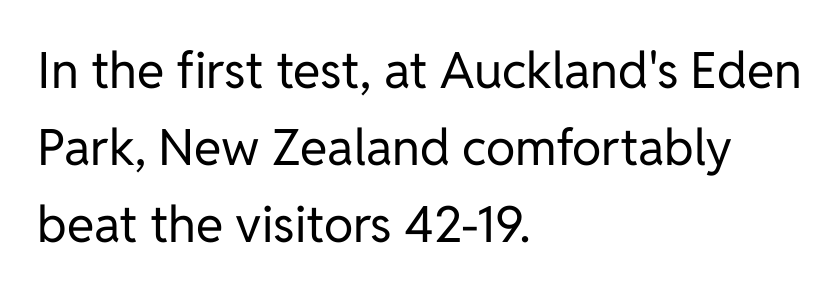
The image shows 50 px regular-weight sans-serif type, upright; set left-aligned, normal line spacing (1.54x), normal letter spacing, not underlined; low stroke contrast and a medium x-height.
